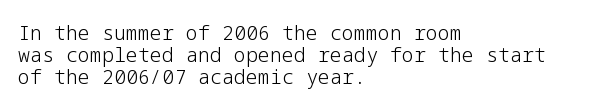
{"italic": "no", "bold": "no", "underline": "no", "align": "left", "line_spacing": "tight", "line_spacing_ratio": 1.09, "letter_spacing": "normal", "letter_spacing_em": 0.0, "glyph_px": 20}
